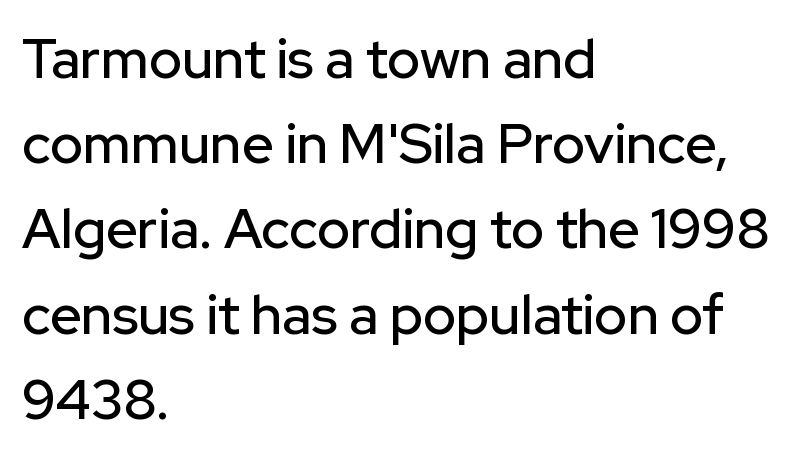
The image shows 55 px sans-serif type, upright; set left-aligned, normal line spacing (1.55x), normal letter spacing, not underlined; low stroke contrast and a medium x-height.
